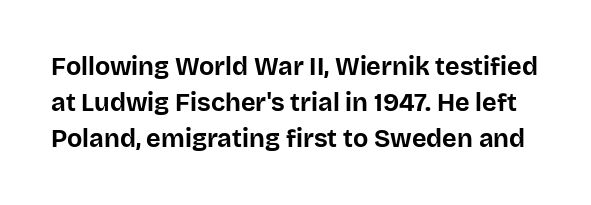
{"italic": "no", "bold": "yes", "underline": "no", "line_spacing": "normal", "line_spacing_ratio": 1.44, "letter_spacing": "normal", "letter_spacing_em": 0.0, "glyph_px": 25}
